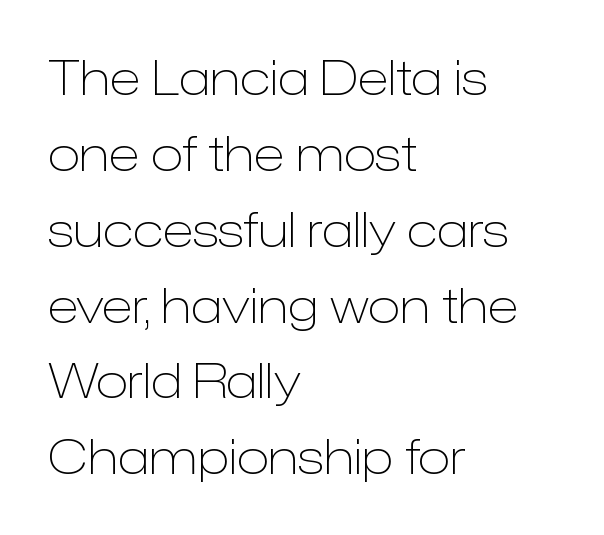
Line spacing here is normal. A clean baseline with only descenders dipping below it. The letters advance in unequal steps, a hallmark of proportional type. Spacing between characters is what you'd get straight out of the box. All the whitespace from short lines collects on the right.
